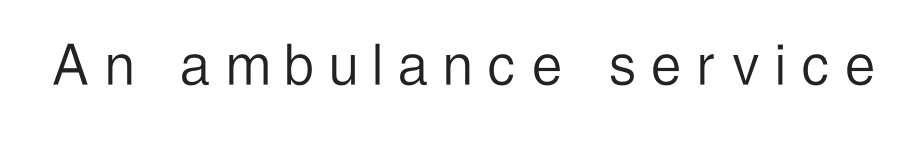
{"serif": "no", "italic": "no", "bold": "no", "weight": "light", "width": "condensed", "stroke_contrast": "low", "x_height": "medium", "monospaced": "no", "underline": "no", "letter_spacing": "wide", "letter_spacing_em": 0.26, "glyph_px": 66}
